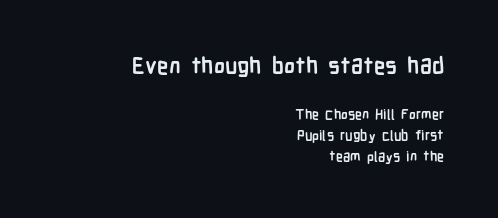
{"italic": "no", "bold": "yes", "underline": "no", "align": "right", "line_spacing": "normal", "line_spacing_ratio": 1.5, "letter_spacing": "normal", "letter_spacing_em": 0.0, "larger_block": "first", "size_ratio": 1.64, "glyph_px": 23}
